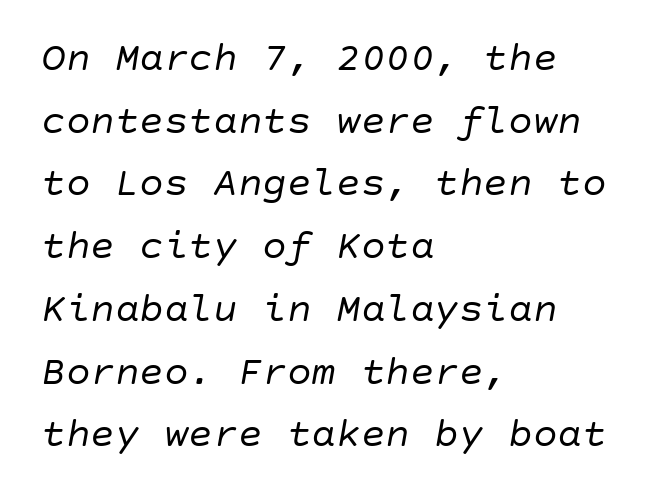
Q: Is the text bold? A: No.
Q: Is the text italic (slanted)? A: Yes, it leans right by about 10 degrees.
Q: Is the text underlined? A: No.
Q: How is the paragraph aligned? A: Left-aligned.
Q: Is the spacing between letters normal or unusually wide? A: Normal.
Q: Is the spacing between lines tight, normal or loose? A: Normal.
Q: Width (condensed, normal, or wide)? A: Normal.
Q: Stroke contrast? A: Low.
Q: x-height? A: Large.
